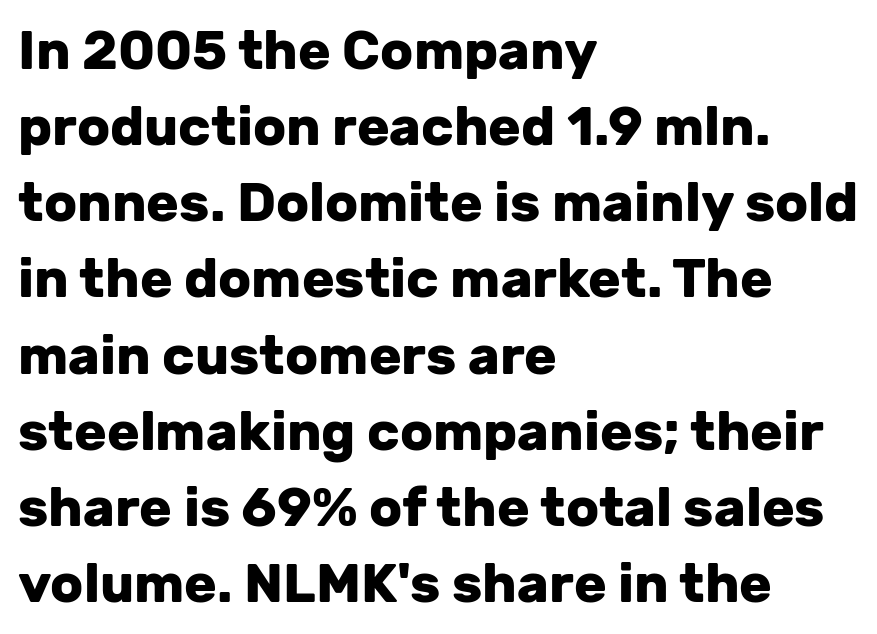
Q: Is the text bold? A: Yes.
Q: Is the text italic (slanted)? A: No, it is upright.
Q: Is the typeface a serif or a sans-serif typeface? A: Sans-serif.
Q: Is the text underlined? A: No.
Q: How is the paragraph aligned? A: Left-aligned.
Q: Is the spacing between letters normal or unusually wide? A: Normal.
Q: Is the spacing between lines tight, normal or loose? A: Normal.
Q: Width (condensed, normal, or wide)? A: Normal.
Q: Stroke contrast? A: Low.
Q: x-height? A: Medium.
Q: Monospaced? A: No.
